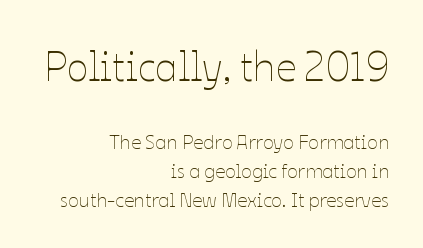
The image shows 41 px thin type, upright; set right-aligned, normal line spacing (1.45x), normal letter spacing, not underlined; the first (top) block is 2.05x larger; low stroke contrast and a medium x-height.
